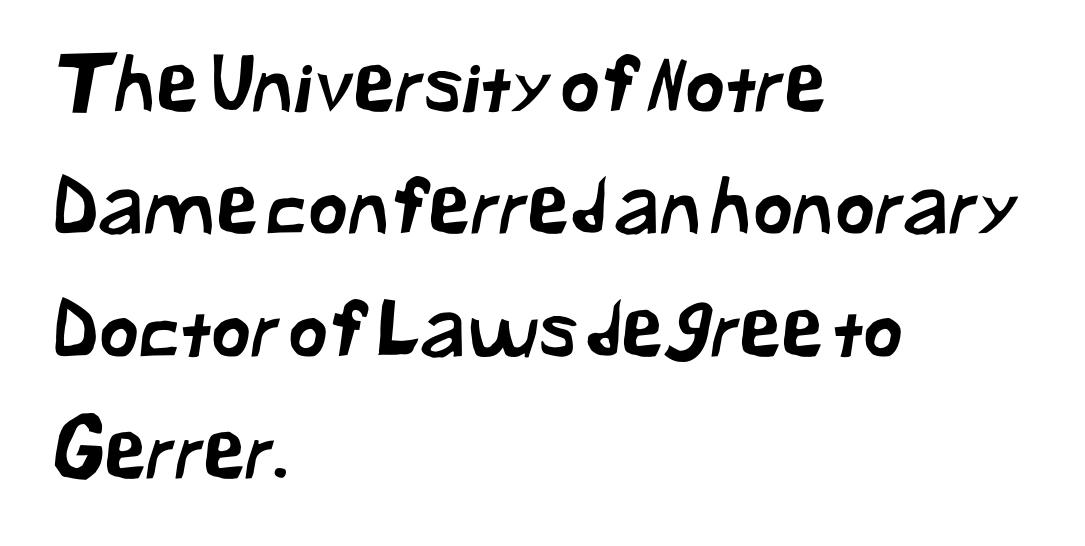
{"serif": "no", "width": "normal", "stroke_contrast": "low", "x_height": "medium", "monospaced": "no", "underline": "no", "align": "left", "line_spacing": "normal", "line_spacing_ratio": 1.59, "letter_spacing": "normal", "letter_spacing_em": 0.0, "glyph_px": 77}
